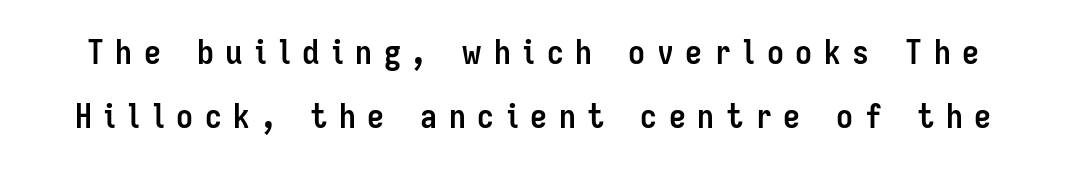
Q: Is the text bold? A: Yes.
Q: Is the text italic (slanted)? A: No, it is upright.
Q: Is the typeface a serif or a sans-serif typeface? A: Sans-serif.
Q: Is the text underlined? A: No.
Q: Is the spacing between letters normal or unusually wide? A: Unusually wide.
Q: Width (condensed, normal, or wide)? A: Condensed.
Q: Stroke contrast? A: Low.
Q: x-height? A: Medium.
Q: Monospaced? A: No.
